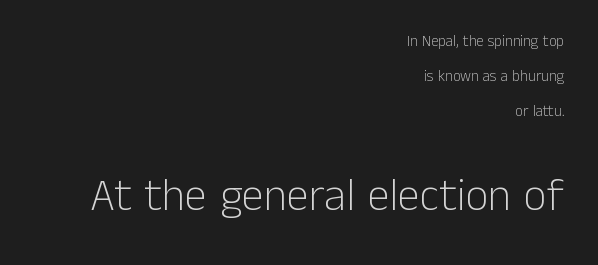
{"serif": "no", "italic": "no", "bold": "no", "weight": "light", "width": "normal", "stroke_contrast": "low", "x_height": "medium", "monospaced": "no", "underline": "no", "align": "right", "line_spacing": "loose", "line_spacing_ratio": 2.35, "letter_spacing": "normal", "letter_spacing_em": 0.0, "larger_block": "second", "size_ratio": 3.0, "glyph_px": 45}
